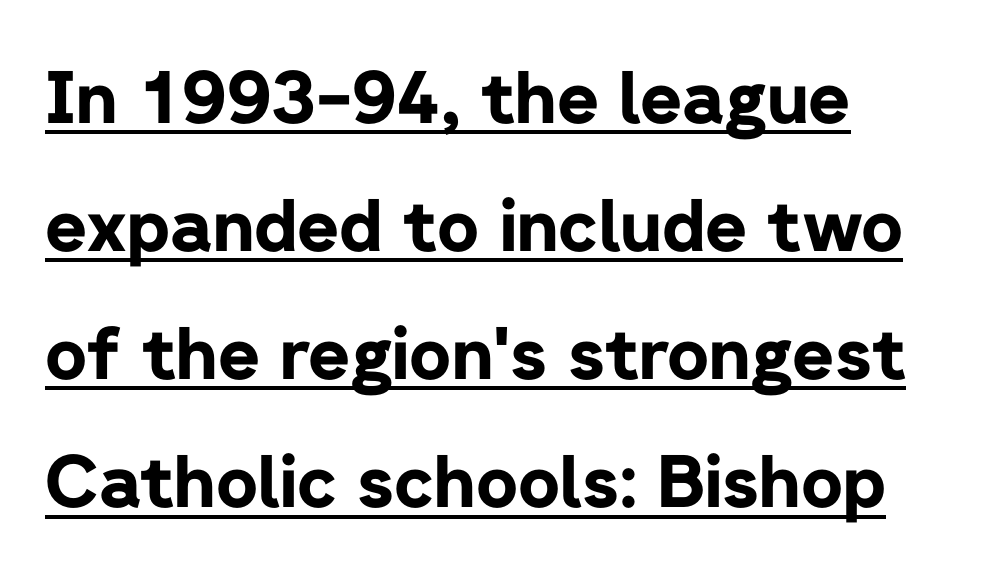
Q: Is the text bold? A: Yes.
Q: Is the text italic (slanted)? A: No, it is upright.
Q: Is the typeface a serif or a sans-serif typeface? A: Sans-serif.
Q: Is the text underlined? A: Yes.
Q: Is the spacing between letters normal or unusually wide? A: Normal.
Q: Width (condensed, normal, or wide)? A: Normal.
Q: Stroke contrast? A: Low.
Q: x-height? A: Medium.
Q: Monospaced? A: No.
